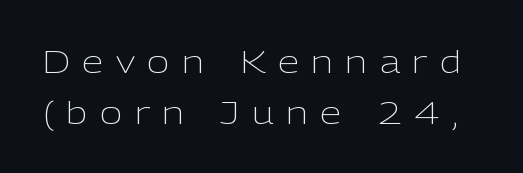
{"serif": "no", "italic": "no", "bold": "no", "weight": "light", "width": "normal", "stroke_contrast": "low", "x_height": "medium", "monospaced": "no", "underline": "no", "line_spacing": "normal", "line_spacing_ratio": 1.64, "letter_spacing": "wide", "letter_spacing_em": 0.4, "glyph_px": 31}
